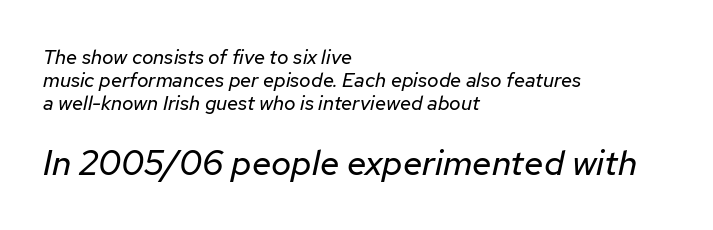
Q: Is the text bold? A: No.
Q: Is the text italic (slanted)? A: Yes, it leans right by about 12 degrees.
Q: Is the text underlined? A: No.
Q: How is the paragraph aligned? A: Left-aligned.
Q: Is the spacing between letters normal or unusually wide? A: Normal.
Q: Is the spacing between lines tight, normal or loose? A: Tight.
Q: Which block of text is set in a larger size, the first (top) or the second (bottom)? A: The second (bottom) one.
Q: Width (condensed, normal, or wide)? A: Normal.
Q: Stroke contrast? A: Low.
Q: x-height? A: Medium.
Q: Monospaced? A: No.
